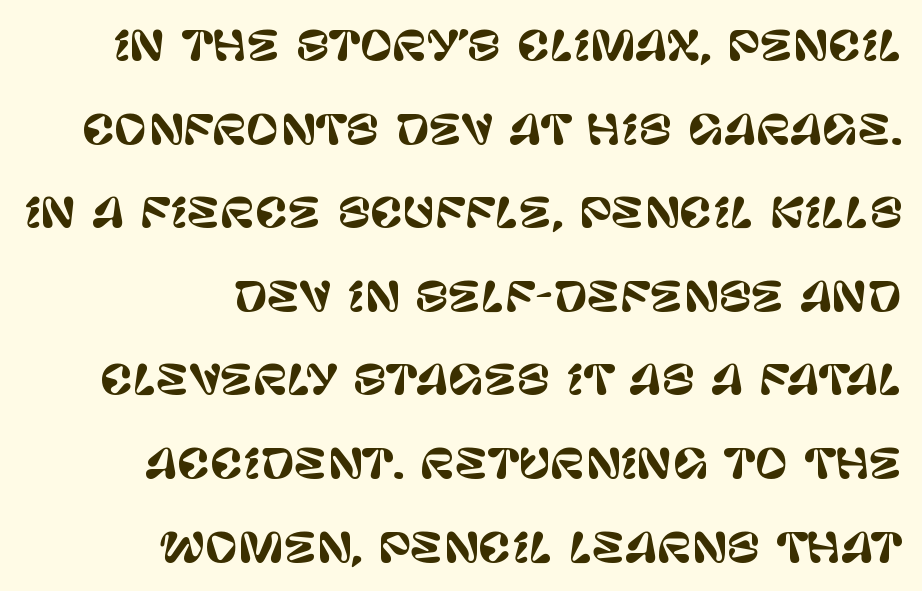
Q: Is the text italic (slanted)? A: Yes.
Q: Is the typeface a serif or a sans-serif typeface? A: Sans-serif.
Q: Is the text underlined? A: No.
Q: How is the paragraph aligned? A: Right-aligned.
Q: Is the spacing between letters normal or unusually wide? A: Normal.
Q: Is the spacing between lines tight, normal or loose? A: Loose.
Q: Width (condensed, normal, or wide)? A: Normal.
Q: Stroke contrast? A: Low.
Q: x-height? A: Large.
Q: Monospaced? A: No.
